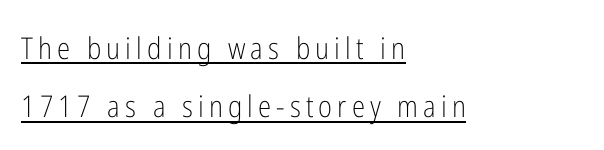
The image shows 30 px light, condensed sans-serif type, upright; set left-aligned, loose line spacing (1.94x), underlined; low stroke contrast and a medium x-height.
